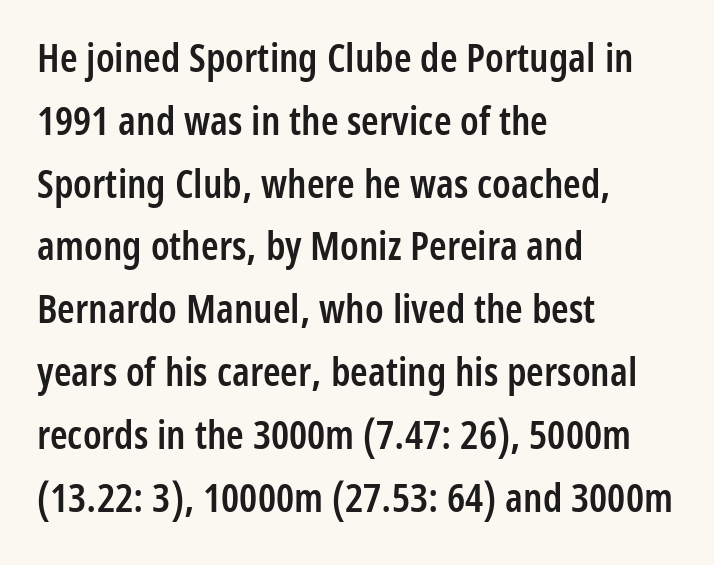
Q: Is the text bold? A: Semi-bold.
Q: Is the text italic (slanted)? A: No, it is upright.
Q: Is the typeface a serif or a sans-serif typeface? A: Sans-serif.
Q: Is the text underlined? A: No.
Q: How is the paragraph aligned? A: Left-aligned.
Q: Is the spacing between letters normal or unusually wide? A: Normal.
Q: Is the spacing between lines tight, normal or loose? A: Normal.
Q: Width (condensed, normal, or wide)? A: Condensed.
Q: Stroke contrast? A: Low.
Q: x-height? A: Medium.
Q: Monospaced? A: No.
